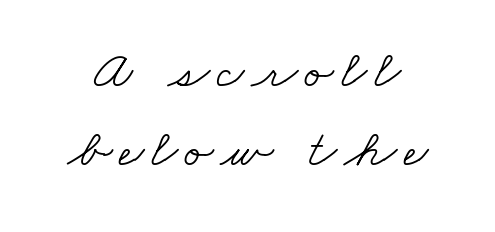
Stroke thickness stays within the range of a standard reading face or lighter. In terms of letterform style, serifs are clearly present. This sample has the flowing, uneven cadence of proportional lettering. This sample keeps an unexceptional amount of space between lines.
